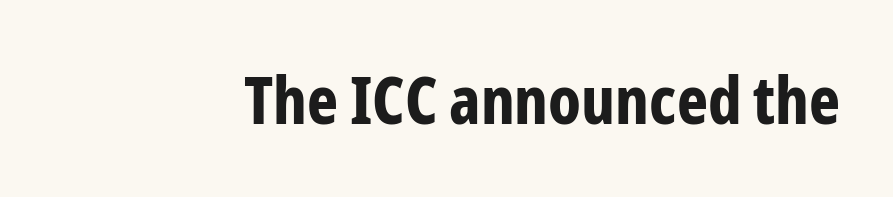
Q: Is the text bold? A: Yes.
Q: Is the text italic (slanted)? A: No, it is upright.
Q: Is the typeface a serif or a sans-serif typeface? A: Sans-serif.
Q: Is the text underlined? A: No.
Q: Is the spacing between letters normal or unusually wide? A: Normal.
Q: Width (condensed, normal, or wide)? A: Condensed.
Q: Stroke contrast? A: Low.
Q: x-height? A: Medium.
Q: Monospaced? A: No.
